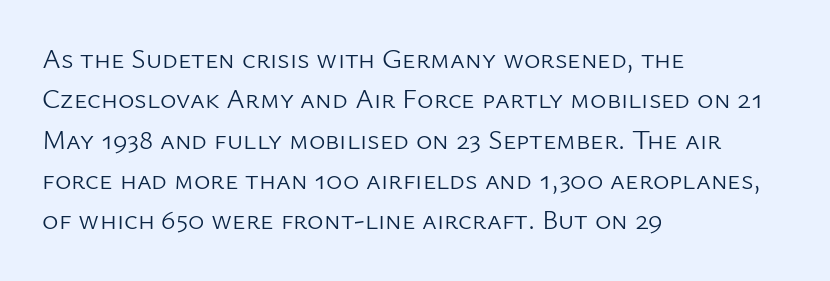
Style check: upright. Font category for this specimen: sans-serif. Regarding leading, the lines here are spaced in the standard way. Stroke thickness stays within the range of a standard reading face or lighter. The lines are quadded left.
